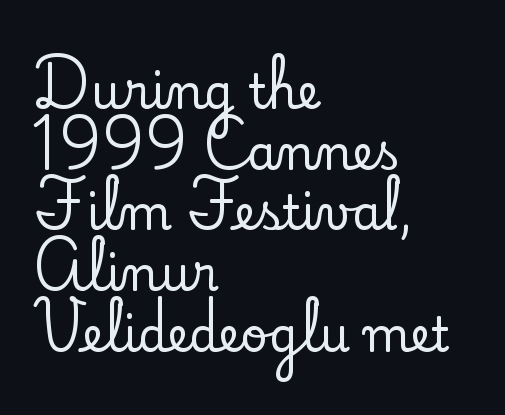
Q: Is the text italic (slanted)? A: No, it is upright.
Q: Is the typeface a serif or a sans-serif typeface? A: Serif.
Q: Is the text underlined? A: No.
Q: How is the paragraph aligned? A: Left-aligned.
Q: Is the spacing between letters normal or unusually wide? A: Normal.
Q: Is the spacing between lines tight, normal or loose? A: Normal.
Q: Width (condensed, normal, or wide)? A: Normal.
Q: Stroke contrast? A: Low.
Q: x-height? A: Small.
Q: Monospaced? A: No.
